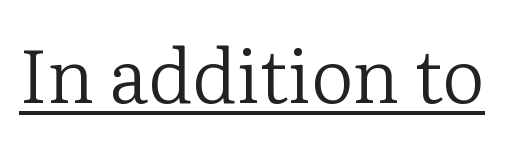
The image shows 74 px regular-weight serif type, upright; set normal letter spacing, underlined; low stroke contrast and a medium x-height.
